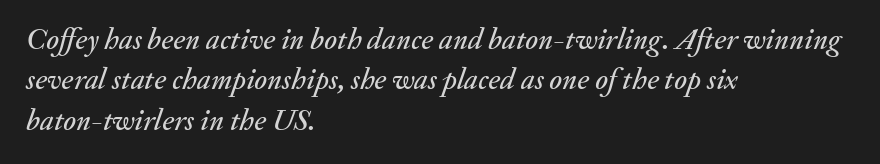
Q: Is the text italic (slanted)? A: Yes, it leans right by about 20 degrees.
Q: Is the text underlined? A: No.
Q: How is the paragraph aligned? A: Left-aligned.
Q: Is the spacing between letters normal or unusually wide? A: Normal.
Q: Is the spacing between lines tight, normal or loose? A: Normal.
Q: Width (condensed, normal, or wide)? A: Normal.
Q: Stroke contrast? A: Medium.
Q: x-height? A: Small.
Q: Monospaced? A: No.
